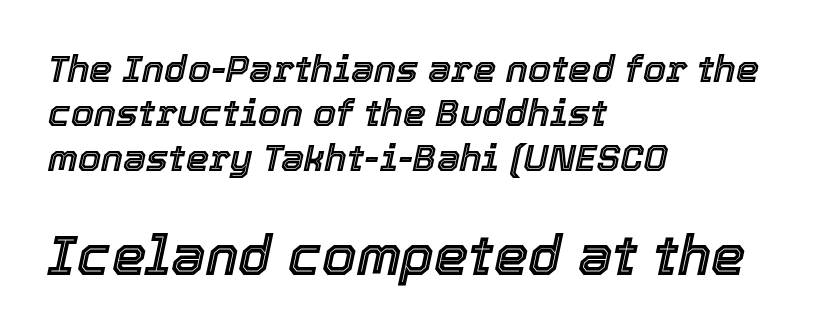
Q: Is the text italic (slanted)? A: Yes, it leans right by about 12 degrees.
Q: Is the text underlined? A: No.
Q: How is the paragraph aligned? A: Left-aligned.
Q: Is the spacing between letters normal or unusually wide? A: Normal.
Q: Which block of text is set in a larger size, the first (top) or the second (bottom)? A: The second (bottom) one.
Q: Width (condensed, normal, or wide)? A: Normal.
Q: x-height? A: Medium.
Q: Monospaced? A: No.
